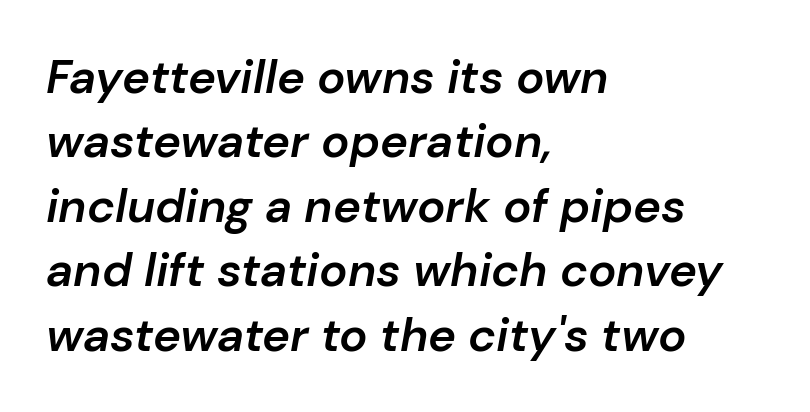
{"italic": "yes", "lean": "right", "slant_degrees": 10, "bold": "semi", "weight": "semibold", "width": "normal", "stroke_contrast": "low", "x_height": "medium", "monospaced": "no", "underline": "no", "align": "left", "line_spacing": "normal", "line_spacing_ratio": 1.37, "letter_spacing": "normal", "letter_spacing_em": 0.0, "glyph_px": 47}
